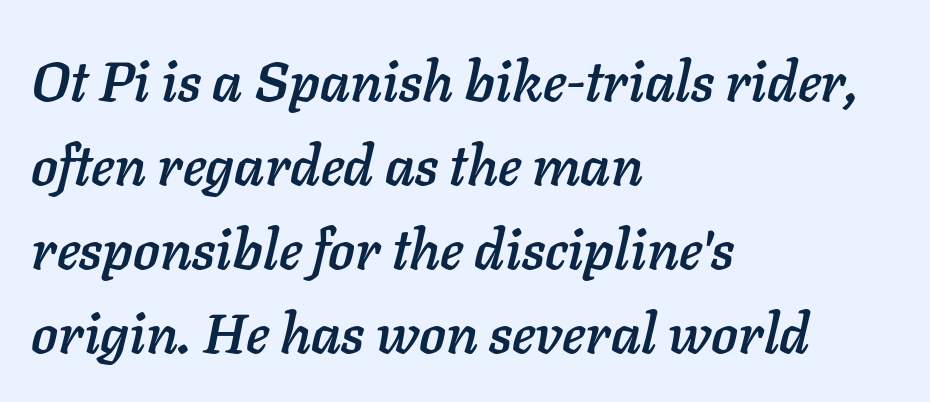
{"italic": "yes", "lean": "right", "slant_degrees": 11, "width": "normal", "stroke_contrast": "low", "x_height": "medium", "monospaced": "no", "underline": "no", "align": "left", "line_spacing": "normal", "line_spacing_ratio": 1.5, "letter_spacing": "normal", "letter_spacing_em": 0.0, "glyph_px": 56}
